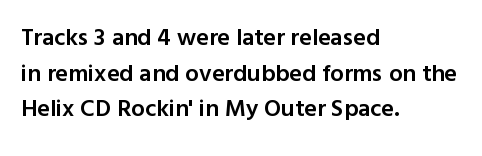
Q: Is the text bold? A: Semi-bold.
Q: Is the text italic (slanted)? A: No, it is upright.
Q: Is the text underlined? A: No.
Q: How is the paragraph aligned? A: Left-aligned.
Q: Is the spacing between letters normal or unusually wide? A: Normal.
Q: Is the spacing between lines tight, normal or loose? A: Normal.
